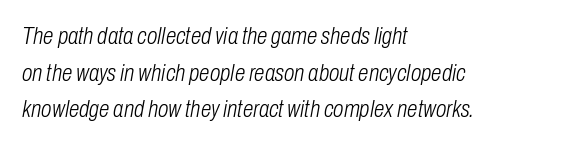
{"italic": "yes", "lean": "right", "slant_degrees": 10, "bold": "no", "underline": "no", "align": "left", "line_spacing": "normal", "line_spacing_ratio": 1.53, "letter_spacing": "normal", "letter_spacing_em": 0.0, "glyph_px": 24}
